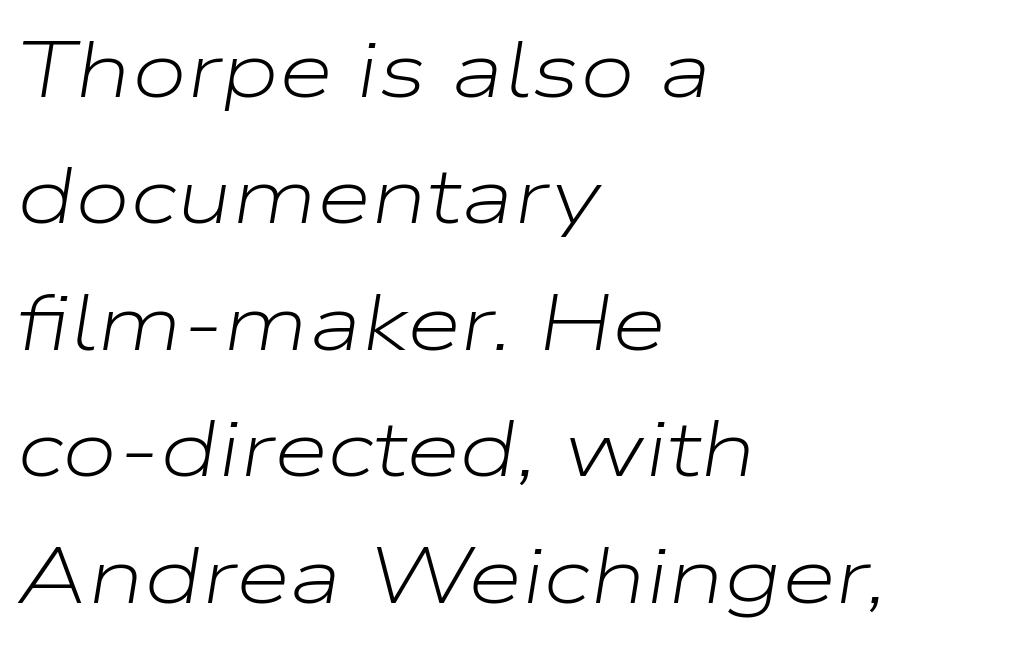
{"italic": "yes", "lean": "right", "slant_degrees": 9, "bold": "no", "weight": "light", "width": "wide", "stroke_contrast": "low", "x_height": "medium", "monospaced": "no", "underline": "no", "align": "left", "line_spacing": "normal", "line_spacing_ratio": 1.6, "letter_spacing": "normal", "letter_spacing_em": 0.0, "glyph_px": 79}
